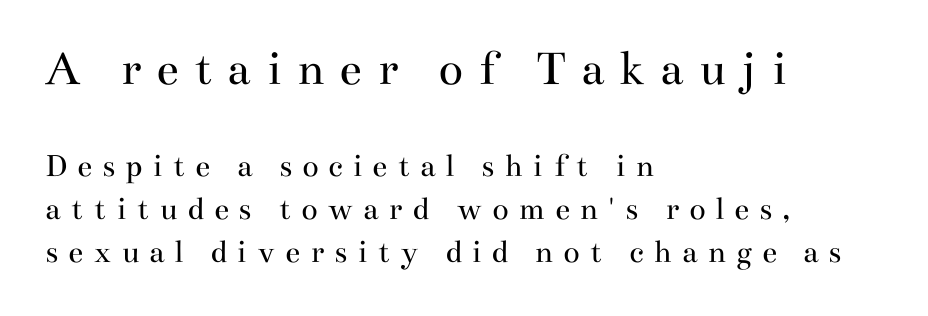
The image shows 51 px regular-weight, wide serif type, upright; set left-aligned, normal line spacing (1.26x), unusually wide letter spacing (+0.29 em), not underlined; the first (top) block is 1.5x larger; medium stroke contrast and a small x-height.
